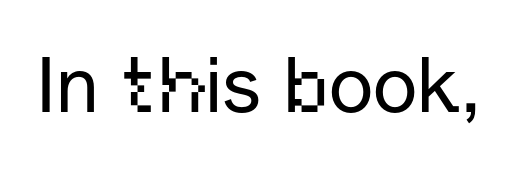
The space directly below the letters is spotless. Serif or sans? Sans — the stroke terminals are bare. The specimen reads as upright at a glance. The letters advance in unequal steps, a hallmark of proportional type. Inter-character spacing is left at the font's built-in metrics.
